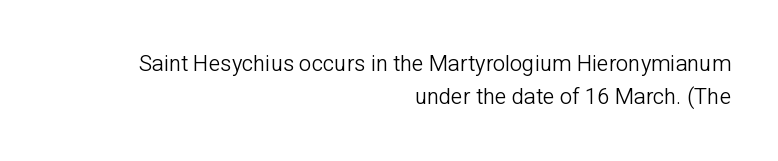
The image shows 22 px text type, upright; set right-aligned, normal line spacing (1.49x), normal letter spacing, not underlined.
